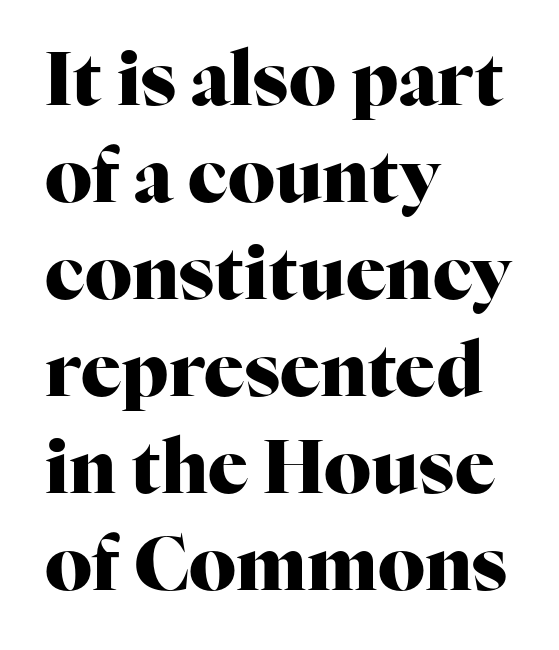
Heft: maximum for text — a bold. Unlike a clean sans, this face finishes its strokes with serifs. Alignment: flush left. The passage shown is typed in a proportional face where columns would drift. This is roman type, the default non-slanted kind.
